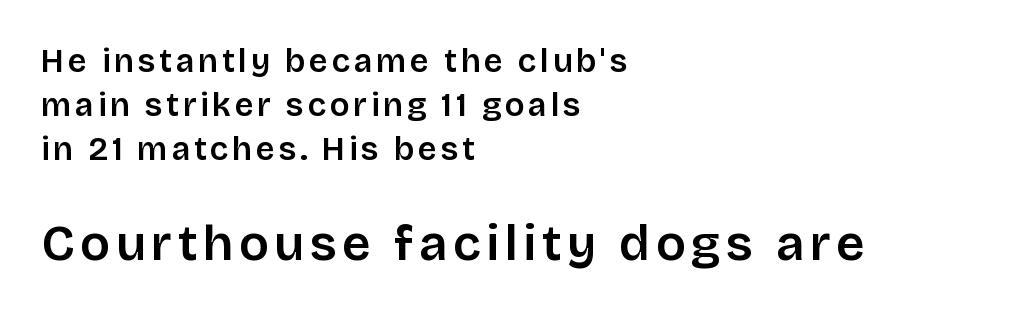
The rendering enlarges the type as you move from the upper chunk to the lower. Is this a fixed-width face? No — the glyphs have proportional, varying widths. Note: no serifs on the glyphs. The rows are spaced the way most documents space them.
